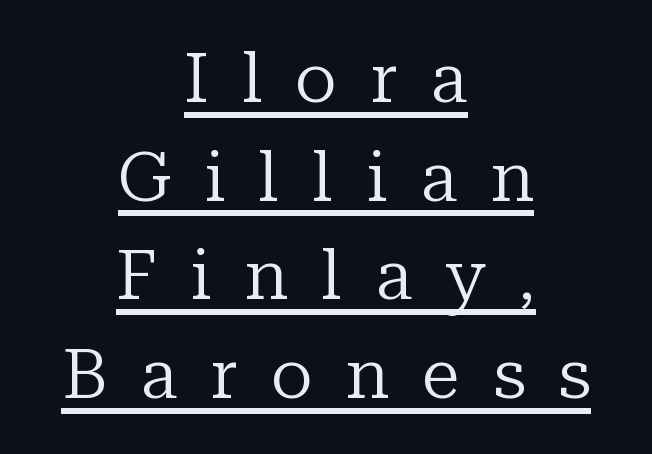
The image shows 70 px regular-weight serif type, upright; set centered, normal line spacing (1.41x), unusually wide letter spacing (+0.47 em), underlined; low stroke contrast and a medium x-height.
